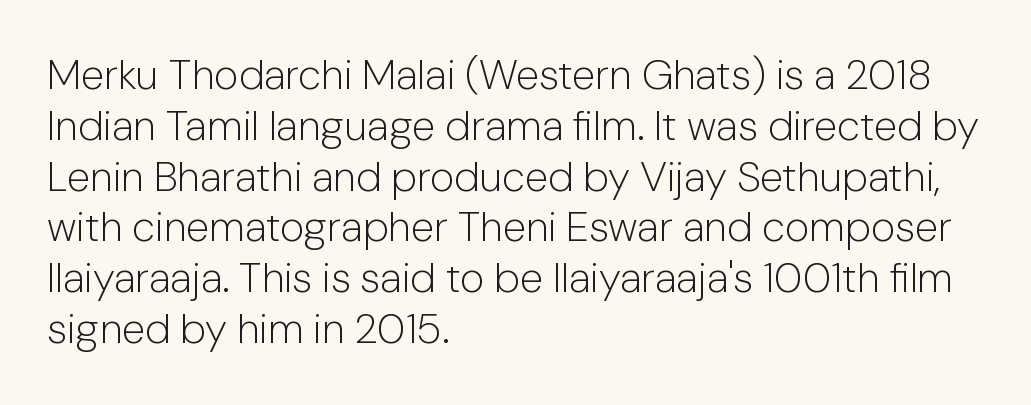
{"serif": "no", "italic": "no", "bold": "no", "weight": "light", "width": "normal", "stroke_contrast": "low", "x_height": "medium", "monospaced": "no", "underline": "no", "align": "left", "line_spacing_ratio": 1.21, "letter_spacing": "normal", "letter_spacing_em": 0.0, "glyph_px": 42}
